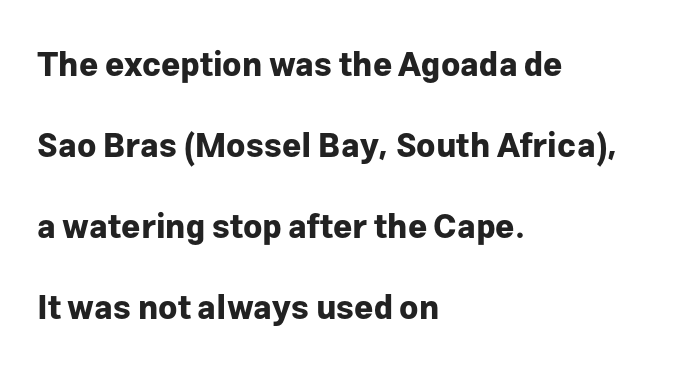
Q: Is the text bold? A: Yes.
Q: Is the text italic (slanted)? A: No, it is upright.
Q: Is the typeface a serif or a sans-serif typeface? A: Sans-serif.
Q: Is the text underlined? A: No.
Q: How is the paragraph aligned? A: Left-aligned.
Q: Is the spacing between letters normal or unusually wide? A: Normal.
Q: Is the spacing between lines tight, normal or loose? A: Loose.
Q: Width (condensed, normal, or wide)? A: Normal.
Q: Stroke contrast? A: Low.
Q: x-height? A: Medium.
Q: Monospaced? A: No.
